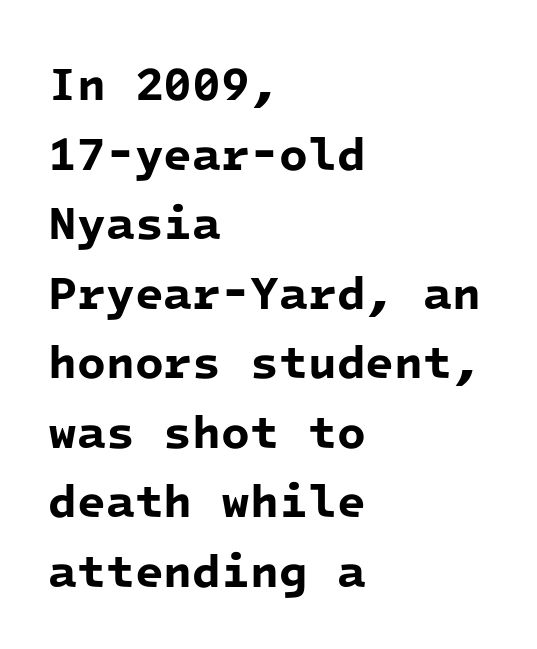
Descenders hang freely into open space. Here the designer chose a console-style face with uniform glyph widths. If you drew a ruler down the left edge, every line would touch it. Does extra space separate the letters? No, they use regular spacing.
